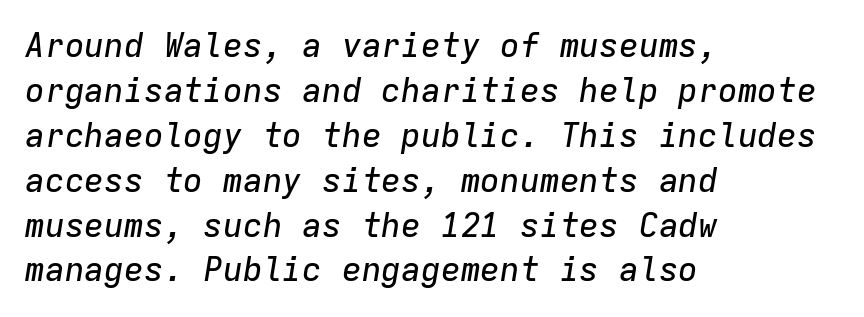
Each line starts at the same left margin while the right side varies. Compared with typical body copy, the letter spacing here is the same. Honestly, the row spacing looks completely unremarkable. This sample has the even, mechanical cadence of fixed-width lettering. Clear beneath every line of the passage. Notice how the stems are inclined rather than vertical — that's the hallmark of italics.
